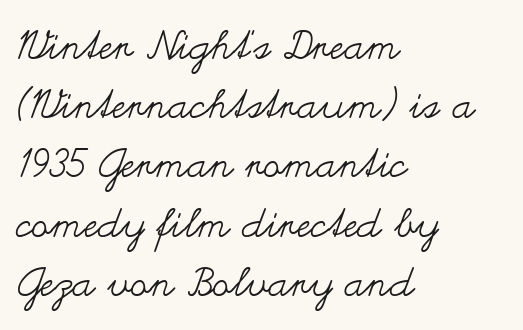
The image shows 40 px regular-weight, wide type; set left-aligned, normal line spacing (1.48x), normal letter spacing, not underlined; medium stroke contrast and a small x-height.
